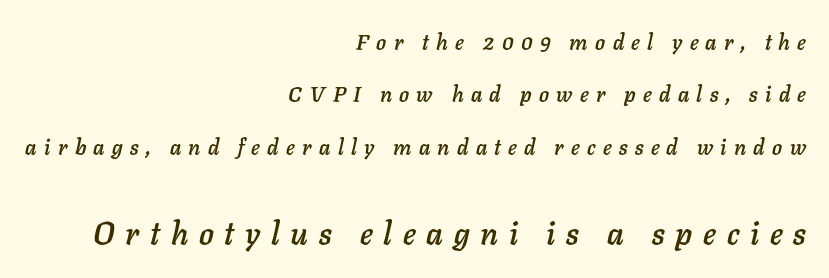
Q: Is the text italic (slanted)? A: Yes, it leans right by about 11 degrees.
Q: Is the text underlined? A: No.
Q: How is the paragraph aligned? A: Right-aligned.
Q: Is the spacing between letters normal or unusually wide? A: Unusually wide.
Q: Is the spacing between lines tight, normal or loose? A: Loose.
Q: Which block of text is set in a larger size, the first (top) or the second (bottom)? A: The second (bottom) one.
Q: Width (condensed, normal, or wide)? A: Normal.
Q: Stroke contrast? A: Low.
Q: x-height? A: Medium.
Q: Monospaced? A: No.
